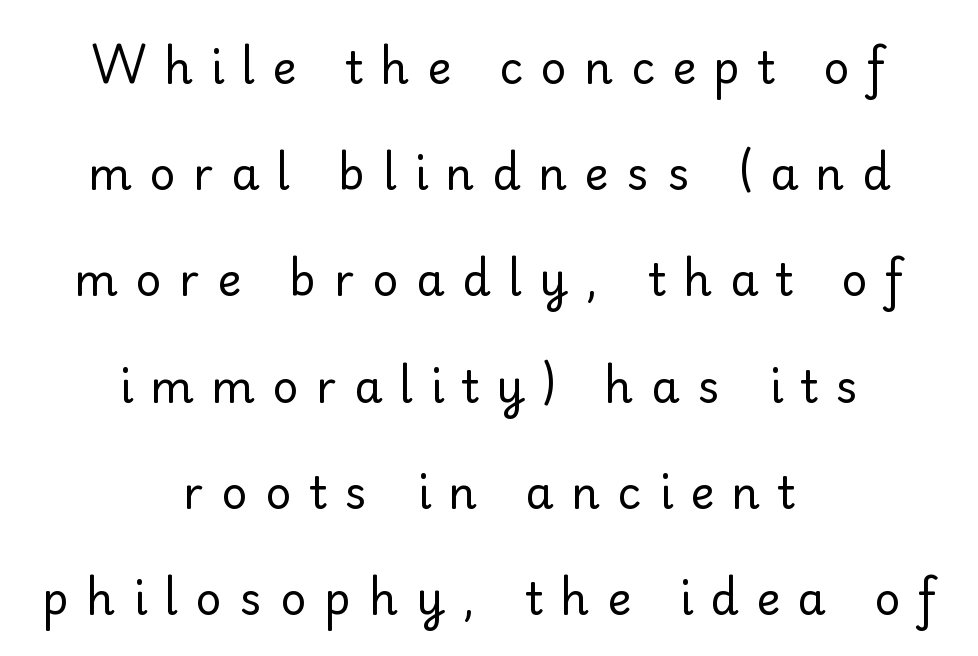
The image shows 45 px regular-weight sans-serif type, upright; set centered, loose line spacing (2.36x), unusually wide letter spacing (+0.39 em), not underlined; low stroke contrast and a small x-height.
